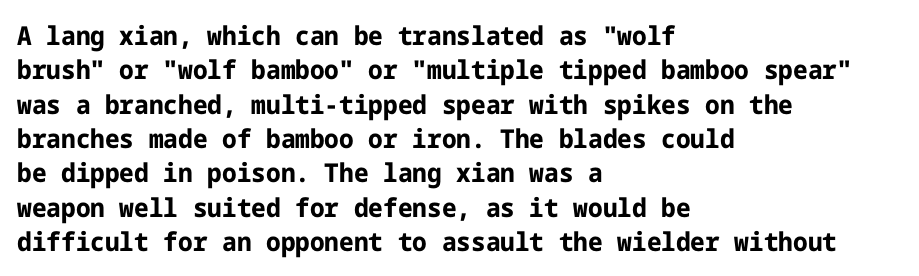
{"italic": "no", "bold": "yes", "underline": "no", "align": "left", "line_spacing": "normal", "line_spacing_ratio": 1.32, "letter_spacing": "normal", "letter_spacing_em": 0.0, "glyph_px": 26}
